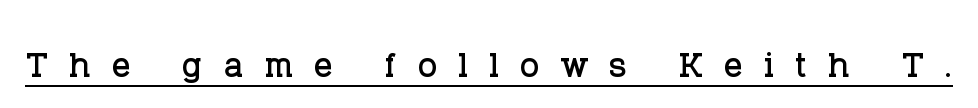
Q: Is the text italic (slanted)? A: No, it is upright.
Q: Is the typeface a serif or a sans-serif typeface? A: Serif.
Q: Is the text underlined? A: Yes.
Q: Is the spacing between letters normal or unusually wide? A: Unusually wide.
Q: Width (condensed, normal, or wide)? A: Normal.
Q: Stroke contrast? A: Low.
Q: x-height? A: Large.
Q: Monospaced? A: No.
